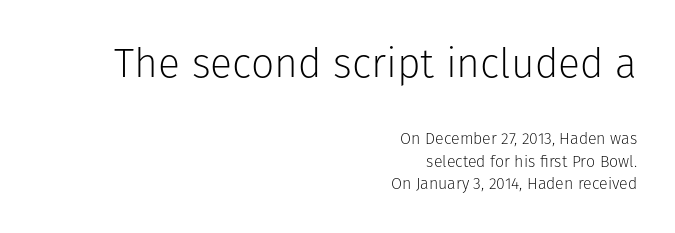
{"serif": "no", "italic": "no", "bold": "no", "weight": "light", "width": "normal", "stroke_contrast": "low", "x_height": "medium", "monospaced": "no", "underline": "no", "align": "right", "line_spacing": "normal", "line_spacing_ratio": 1.42, "letter_spacing": "normal", "letter_spacing_em": 0.0, "larger_block": "first", "size_ratio": 2.56, "glyph_px": 41}
